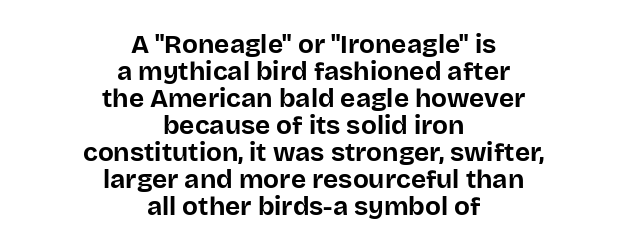
Q: Is the text bold? A: Yes.
Q: Is the text italic (slanted)? A: No, it is upright.
Q: Is the text underlined? A: No.
Q: How is the paragraph aligned? A: Centered.
Q: Is the spacing between letters normal or unusually wide? A: Normal.
Q: Is the spacing between lines tight, normal or loose? A: Tight.
